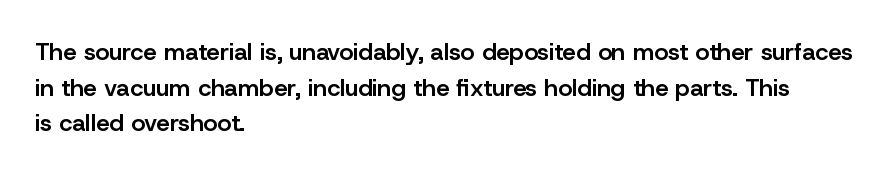
A semibold gives these letters moderate extra thickness, short of bold. Line spacing here is normal. Short note: letters normally spaced. Designer's note — italics off, roman on. A clean baseline with only descenders dipping below it. Line beginnings align vertically; line endings do not.
